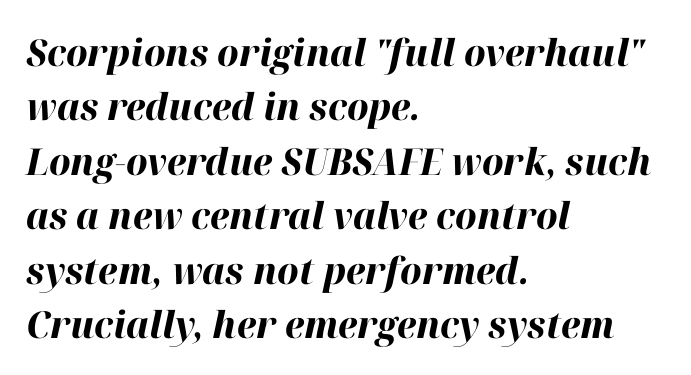
The image shows 37 px bold type, italic (leaning right); set left-aligned, normal line spacing (1.47x), normal letter spacing, not underlined; high stroke contrast and a medium x-height.
